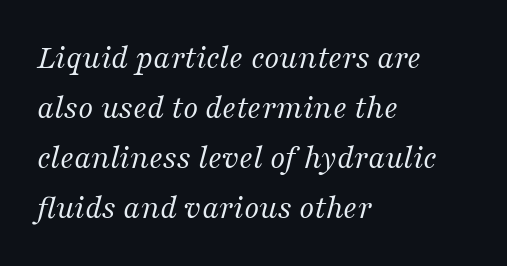
Q: Is the text bold? A: No.
Q: Is the text italic (slanted)? A: Yes, it leans right by about 16 degrees.
Q: Is the typeface a serif or a sans-serif typeface? A: Serif.
Q: Is the text underlined? A: No.
Q: How is the paragraph aligned? A: Left-aligned.
Q: Is the spacing between letters normal or unusually wide? A: Normal.
Q: Is the spacing between lines tight, normal or loose? A: Normal.
Q: Width (condensed, normal, or wide)? A: Normal.
Q: Stroke contrast? A: Medium.
Q: x-height? A: Medium.
Q: Monospaced? A: No.
